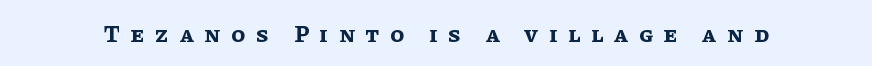
In terms of letterspacing, this is a distinctly airy, spread setting. This is roman type, the default non-slanted kind. The passage shown is emphatically bold. Quick note: underline off.
